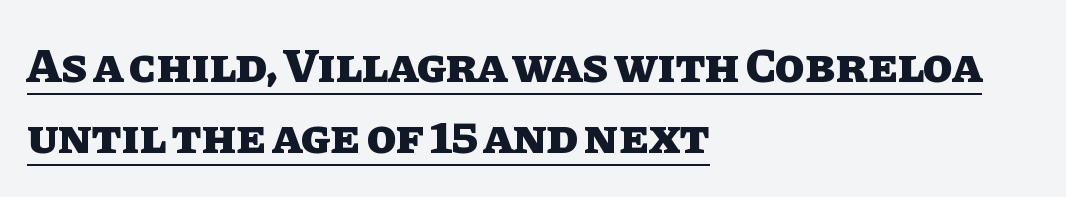
Q: Is the text bold? A: Yes.
Q: Is the text italic (slanted)? A: No, it is upright.
Q: Is the text underlined? A: Yes.
Q: How is the paragraph aligned? A: Left-aligned.
Q: Is the spacing between letters normal or unusually wide? A: Normal.
Q: Is the spacing between lines tight, normal or loose? A: Normal.
Q: Width (condensed, normal, or wide)? A: Normal.
Q: Stroke contrast? A: Low.
Q: x-height? A: Large.
Q: Monospaced? A: No.
